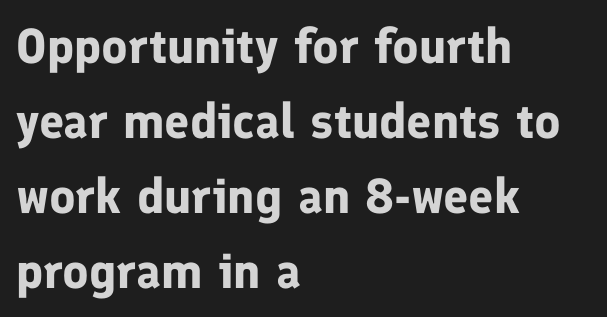
Typeset ragged right — the left edge is the straight one. The rows are spaced the way most documents space them. Only glyphs here, with clear space below each row. The passage shown is typeset with a sans-serif family. This sample uses an upright cut, with every glyph sitting square on the baseline. Think of a printed novel: that variable character pitch is what you see here.
